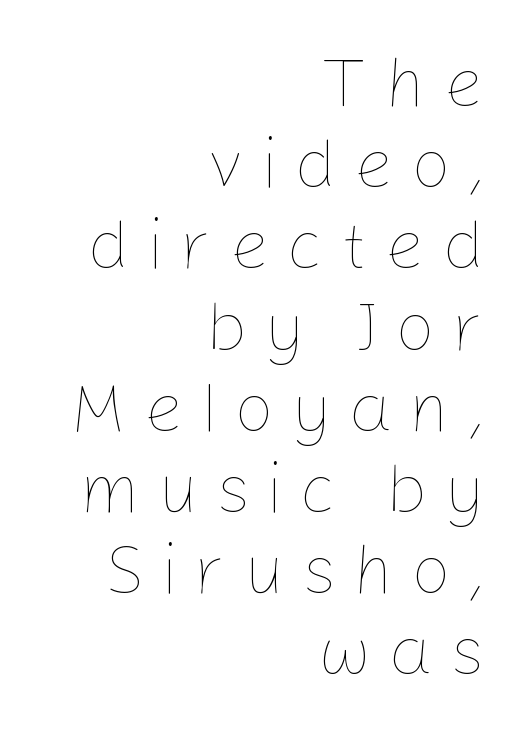
Q: Is the text bold? A: No.
Q: Is the text italic (slanted)? A: No, it is upright.
Q: Is the text underlined? A: No.
Q: How is the paragraph aligned? A: Right-aligned.
Q: Is the spacing between letters normal or unusually wide? A: Unusually wide.
Q: Width (condensed, normal, or wide)? A: Normal.
Q: Stroke contrast? A: Low.
Q: x-height? A: Medium.
Q: Monospaced? A: No.
